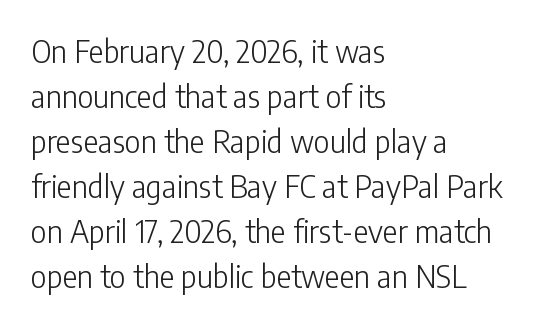
The image shows 31 px light, condensed sans-serif type, upright; set left-aligned, normal line spacing (1.45x), normal letter spacing, not underlined; low stroke contrast and a medium x-height.
